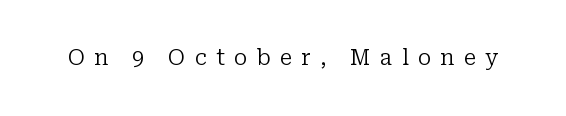
In terms of posture, this sample is upright. Vertical stems look standard width or narrower in stroke. Unmarked baselines from the first word to the last. The rendering inserts visible extra space after every character.
